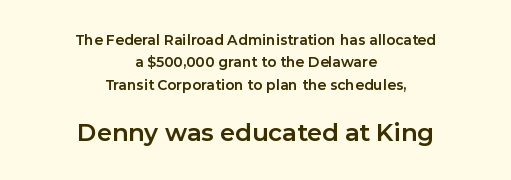
Q: Is the text bold? A: Yes.
Q: Is the text italic (slanted)? A: No, it is upright.
Q: Is the text underlined? A: No.
Q: How is the paragraph aligned? A: Centered.
Q: Is the spacing between letters normal or unusually wide? A: Normal.
Q: Is the spacing between lines tight, normal or loose? A: Normal.
Q: Which block of text is set in a larger size, the first (top) or the second (bottom)? A: The second (bottom) one.
